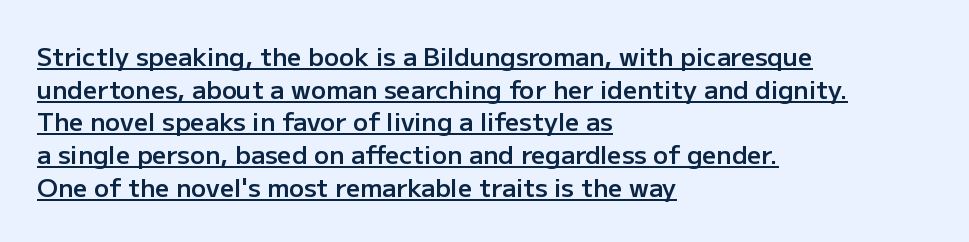
Q: Is the text bold? A: Semi-bold.
Q: Is the text italic (slanted)? A: No, it is upright.
Q: Is the text underlined? A: Yes.
Q: How is the paragraph aligned? A: Left-aligned.
Q: Is the spacing between letters normal or unusually wide? A: Normal.
Q: Is the spacing between lines tight, normal or loose? A: Normal.
